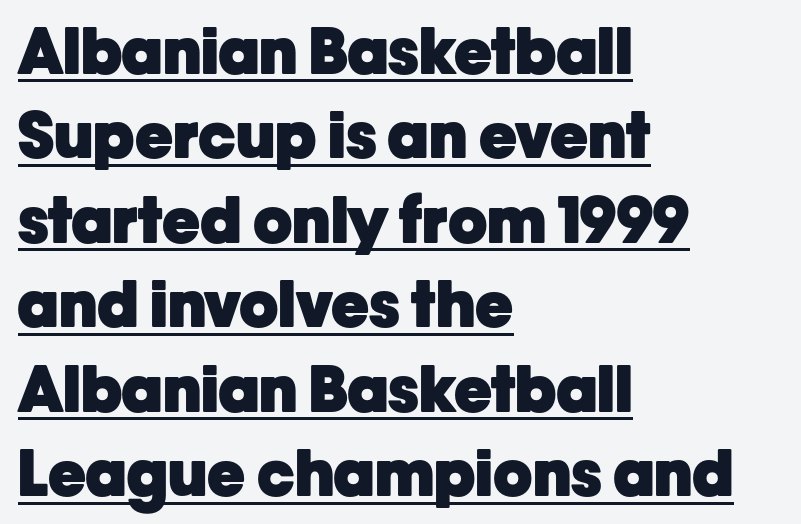
Q: Is the text bold? A: Yes.
Q: Is the text italic (slanted)? A: No, it is upright.
Q: Is the typeface a serif or a sans-serif typeface? A: Sans-serif.
Q: Is the text underlined? A: Yes.
Q: How is the paragraph aligned? A: Left-aligned.
Q: Is the spacing between letters normal or unusually wide? A: Normal.
Q: Is the spacing between lines tight, normal or loose? A: Normal.
Q: Width (condensed, normal, or wide)? A: Normal.
Q: Stroke contrast? A: Low.
Q: x-height? A: Medium.
Q: Monospaced? A: No.
